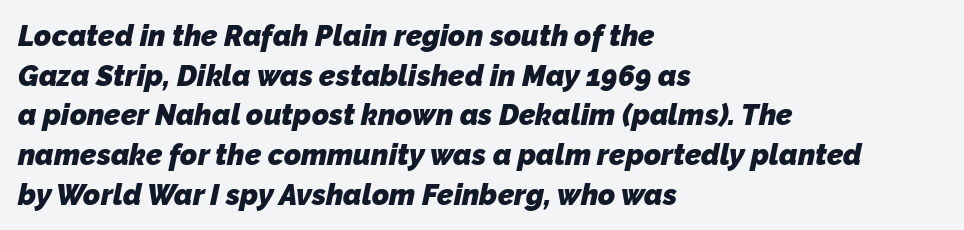
The image shows 29 px heavy sans-serif type; set left-aligned, normal line spacing (1.37x), normal letter spacing, not underlined; low stroke contrast and a medium x-height.
